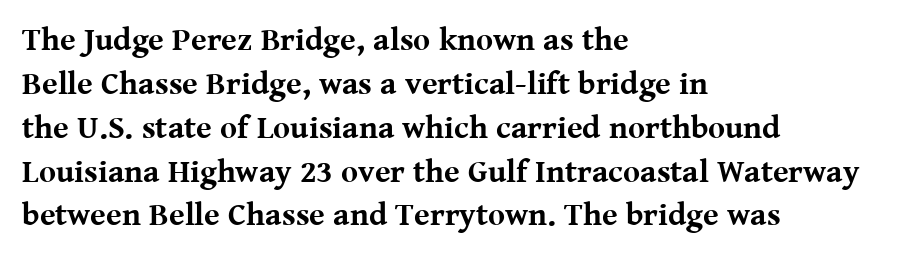
A student would call this left alignment; a typographer would say flush left, rag right. This sample uses plain, unmodified letter spacing. The lettering stays uniformly vertical, giving the passage a roman look. Just letters on the line, the space beneath them empty. In terms of letterform style, serifs are clearly present. The rows are spaced the way most documents space them.
